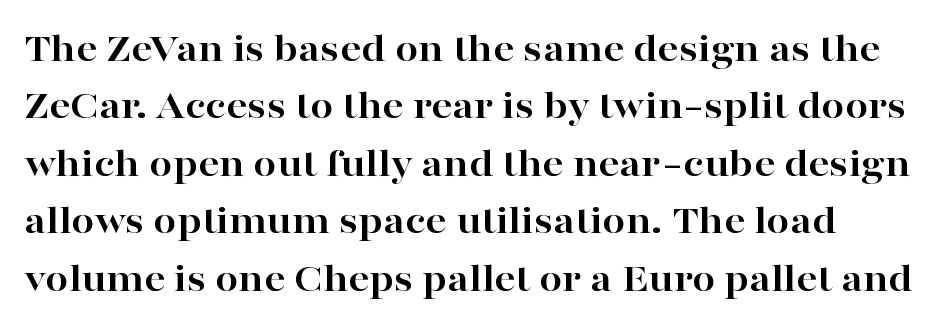
Q: Is the text bold? A: Yes.
Q: Is the text italic (slanted)? A: No, it is upright.
Q: Is the typeface a serif or a sans-serif typeface? A: Serif.
Q: Is the text underlined? A: No.
Q: Is the spacing between letters normal or unusually wide? A: Normal.
Q: Is the spacing between lines tight, normal or loose? A: Normal.
Q: Width (condensed, normal, or wide)? A: Wide.
Q: Stroke contrast? A: High.
Q: x-height? A: Medium.
Q: Monospaced? A: No.
